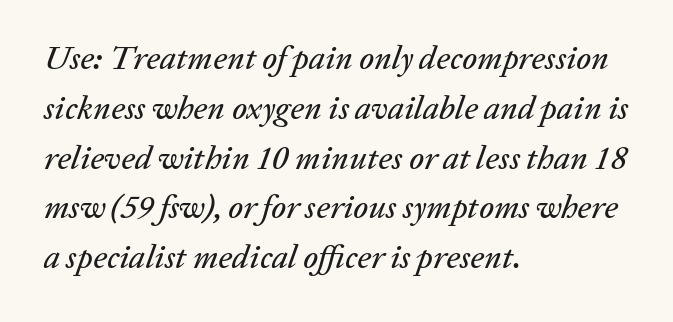
{"italic": "yes", "lean": "right", "slant_degrees": 20, "width": "normal", "stroke_contrast": "low", "x_height": "medium", "monospaced": "no", "underline": "no", "align": "left", "line_spacing": "normal", "line_spacing_ratio": 1.51, "letter_spacing": "normal", "letter_spacing_em": 0.0, "glyph_px": 33}
